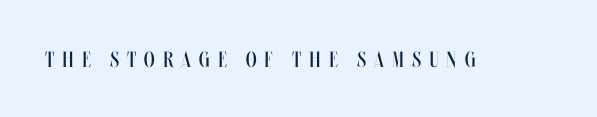
These lines have a slow, spaced-out rhythm from letter to letter. The passage shown is not underscored anywhere. A roman cut, with each character standing at attention. The face looks like a standard text weight, possibly lighter.
